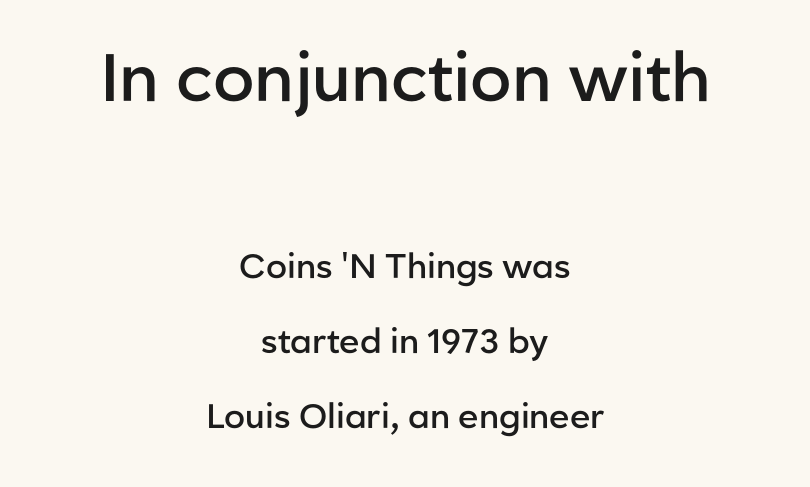
{"serif": "no", "italic": "no", "bold": "semi", "weight": "semibold", "width": "normal", "stroke_contrast": "low", "x_height": "medium", "monospaced": "no", "underline": "no", "align": "center", "line_spacing": "loose", "line_spacing_ratio": 2.21, "letter_spacing": "normal", "letter_spacing_em": 0.0, "larger_block": "first", "size_ratio": 1.97, "glyph_px": 67}
